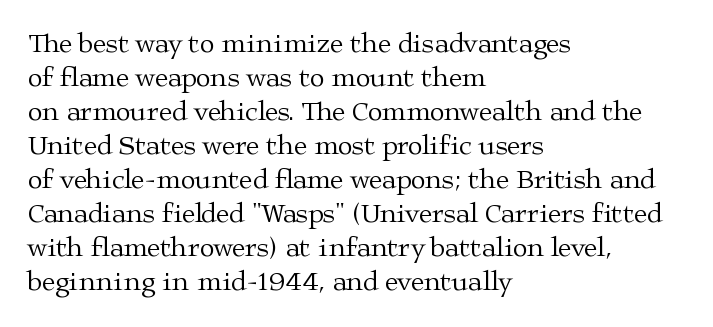
The image shows 27 px text type, upright; set left-aligned, normal line spacing (1.26x), normal letter spacing, not underlined.
